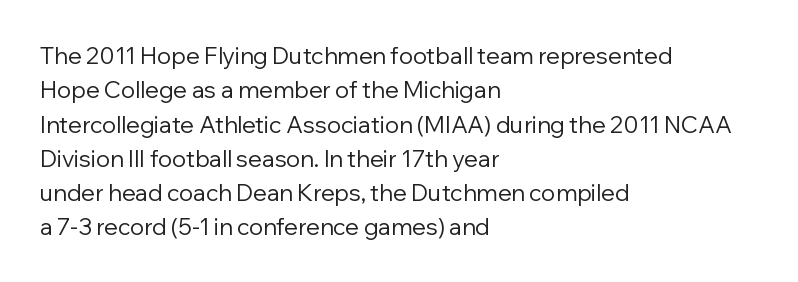
The image shows 23 px text type, upright; set left-aligned, normal line spacing (1.49x), normal letter spacing, not underlined.
